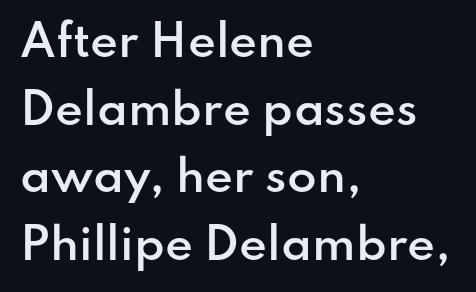
{"serif": "no", "italic": "no", "bold": "semi", "weight": "semibold", "width": "normal", "stroke_contrast": "low", "x_height": "small", "monospaced": "no", "underline": "no", "align": "left", "line_spacing": "normal", "line_spacing_ratio": 1.57, "letter_spacing": "normal", "letter_spacing_em": 0.0, "glyph_px": 43}
